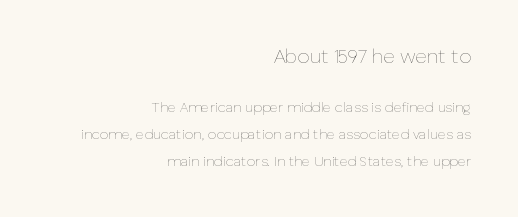
The foot of each line stays bare and open. Summary of vertical rhythm: relaxed, with wide interline spacing. Nobody touched the tracking dial on this one. No heavy texture on the line: the type isn't bold.
